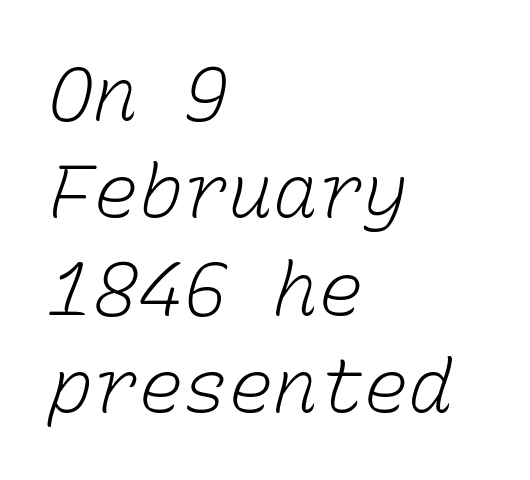
Students, note that the glyphs here touch the page at normal intervals. Horizontal bands of white between lines are of average thickness. Looks like terminal output: every glyph gets an equal slot. All the whitespace from short lines collects on the right.
